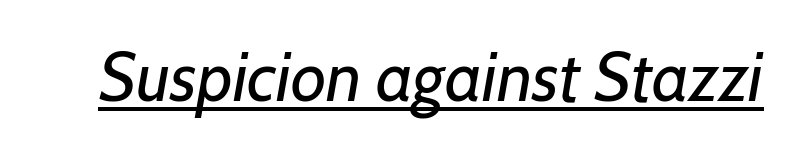
The image shows 69 px regular-weight type, italic (leaning right); set normal letter spacing, underlined; low stroke contrast and a medium x-height.
